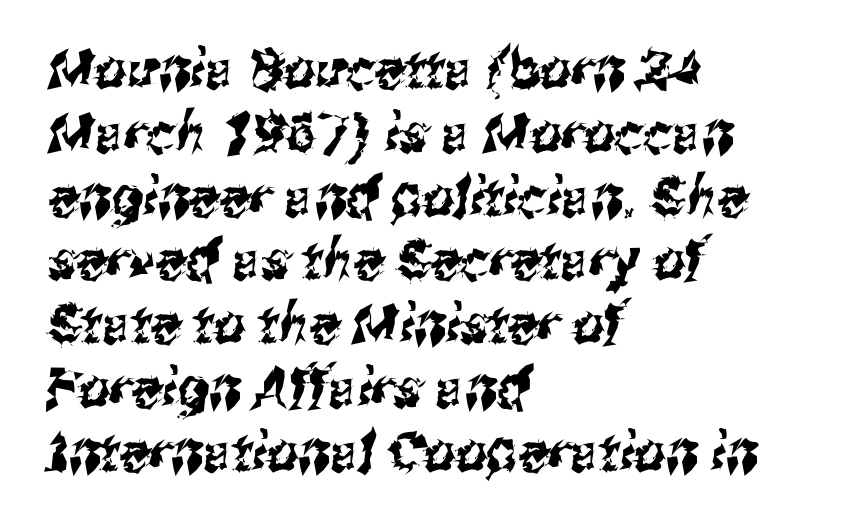
Q: Is the typeface a serif or a sans-serif typeface? A: Sans-serif.
Q: Is the text underlined? A: No.
Q: How is the paragraph aligned? A: Left-aligned.
Q: Is the spacing between letters normal or unusually wide? A: Normal.
Q: Width (condensed, normal, or wide)? A: Condensed.
Q: Stroke contrast? A: Medium.
Q: x-height? A: Medium.
Q: Monospaced? A: No.
